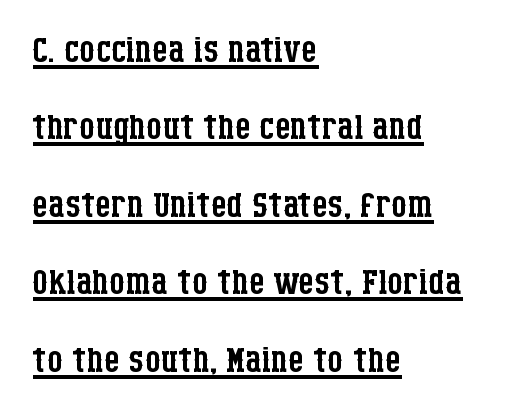
{"serif": "yes", "italic": "no", "bold": "no", "weight": "regular", "width": "condensed", "stroke_contrast": "low", "x_height": "large", "monospaced": "no", "underline": "yes", "align": "left", "line_spacing": "normal", "line_spacing_ratio": 1.55, "letter_spacing": "normal", "letter_spacing_em": 0.0, "glyph_px": 50}
